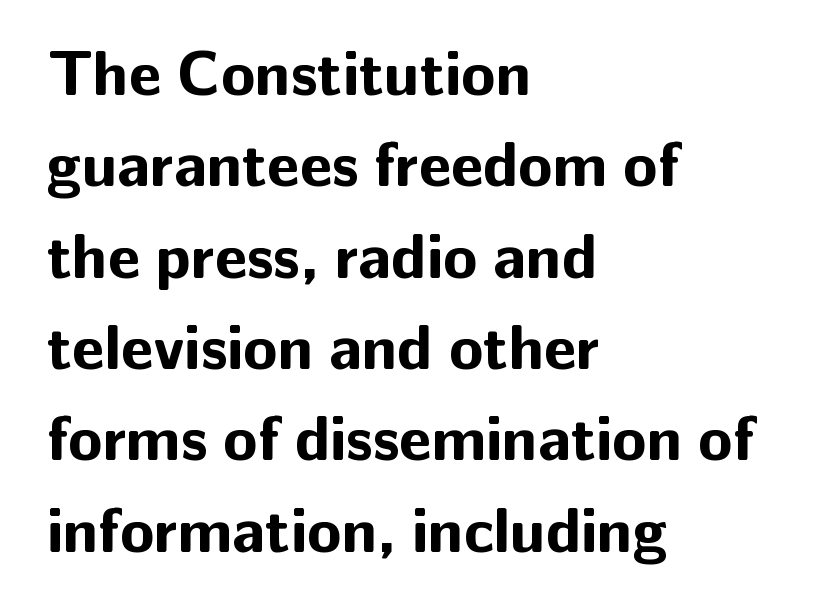
Q: Is the text bold? A: Yes.
Q: Is the text italic (slanted)? A: No, it is upright.
Q: Is the typeface a serif or a sans-serif typeface? A: Sans-serif.
Q: Is the text underlined? A: No.
Q: How is the paragraph aligned? A: Left-aligned.
Q: Is the spacing between letters normal or unusually wide? A: Normal.
Q: Is the spacing between lines tight, normal or loose? A: Normal.
Q: Width (condensed, normal, or wide)? A: Normal.
Q: Stroke contrast? A: Low.
Q: x-height? A: Medium.
Q: Monospaced? A: No.
